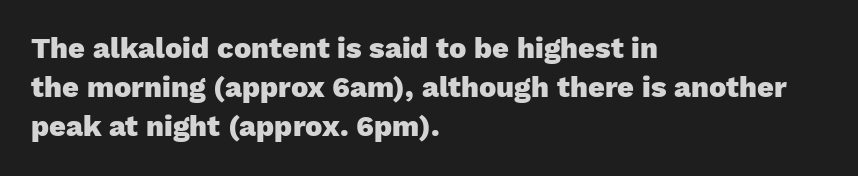
Q: Is the text bold? A: Yes.
Q: Is the text italic (slanted)? A: No, it is upright.
Q: Is the typeface a serif or a sans-serif typeface? A: Sans-serif.
Q: Is the text underlined? A: No.
Q: How is the paragraph aligned? A: Left-aligned.
Q: Is the spacing between letters normal or unusually wide? A: Normal.
Q: Is the spacing between lines tight, normal or loose? A: Normal.
Q: Width (condensed, normal, or wide)? A: Normal.
Q: Stroke contrast? A: Low.
Q: x-height? A: Medium.
Q: Monospaced? A: No.
